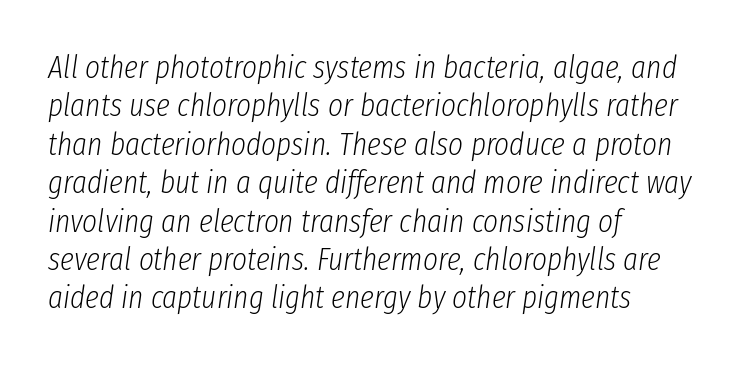
The image shows 32 px light, condensed type, italic (leaning right); set left-aligned, line spacing 1.2x, normal letter spacing, not underlined; low stroke contrast and a medium x-height.
